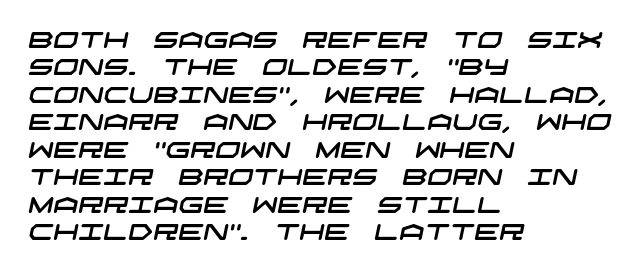
Q: Is the text underlined? A: No.
Q: How is the paragraph aligned? A: Left-aligned.
Q: Is the spacing between letters normal or unusually wide? A: Normal.
Q: Is the spacing between lines tight, normal or loose? A: Normal.
